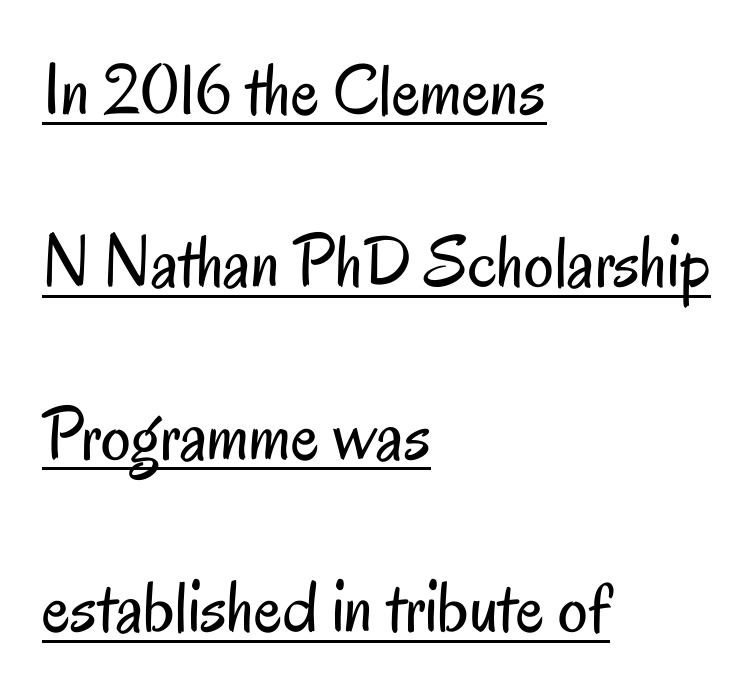
{"serif": "no", "italic": "no", "bold": "no", "weight": "regular", "width": "condensed", "stroke_contrast": "low", "x_height": "small", "monospaced": "no", "underline": "yes", "align": "left", "line_spacing": "loose", "line_spacing_ratio": 2.33, "letter_spacing": "normal", "letter_spacing_em": 0.0, "glyph_px": 74}
